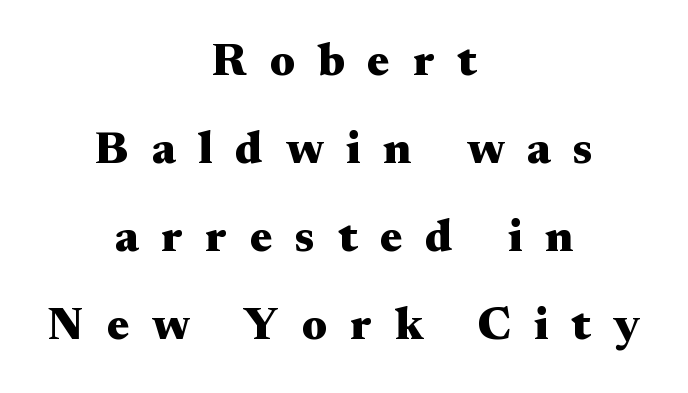
{"serif": "yes", "italic": "no", "bold": "yes", "weight": "heavy", "width": "wide", "stroke_contrast": "medium", "x_height": "small", "monospaced": "no", "underline": "no", "align": "center", "line_spacing": "loose", "line_spacing_ratio": 1.91, "letter_spacing": "wide", "letter_spacing_em": 0.5, "glyph_px": 46}
